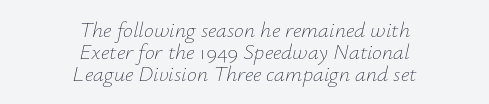
Counters stay open thanks to moderate or lighter strokes. Every row of glyphs is offset so its center matches the block's center. A clean baseline with only descenders dipping below it. Observe the lean: these are italic letterforms. Very little white space separates one row of letters from the next.
